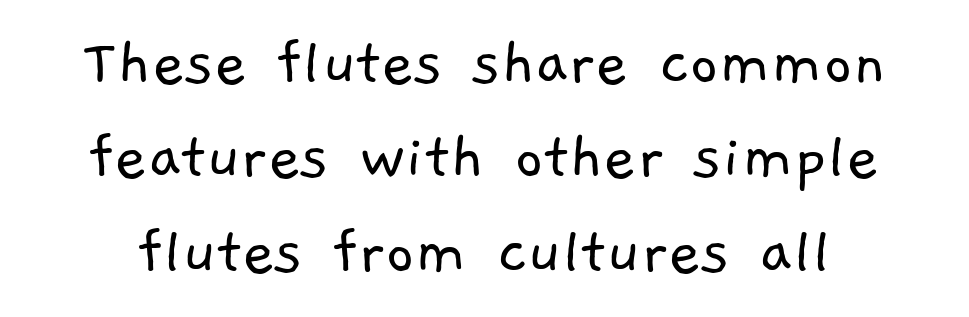
{"serif": "no", "bold": "no", "weight": "light", "width": "normal", "stroke_contrast": "low", "x_height": "medium", "monospaced": "no", "underline": "no", "line_spacing": "normal", "line_spacing_ratio": 1.33, "letter_spacing": "normal", "letter_spacing_em": 0.0, "glyph_px": 71}
